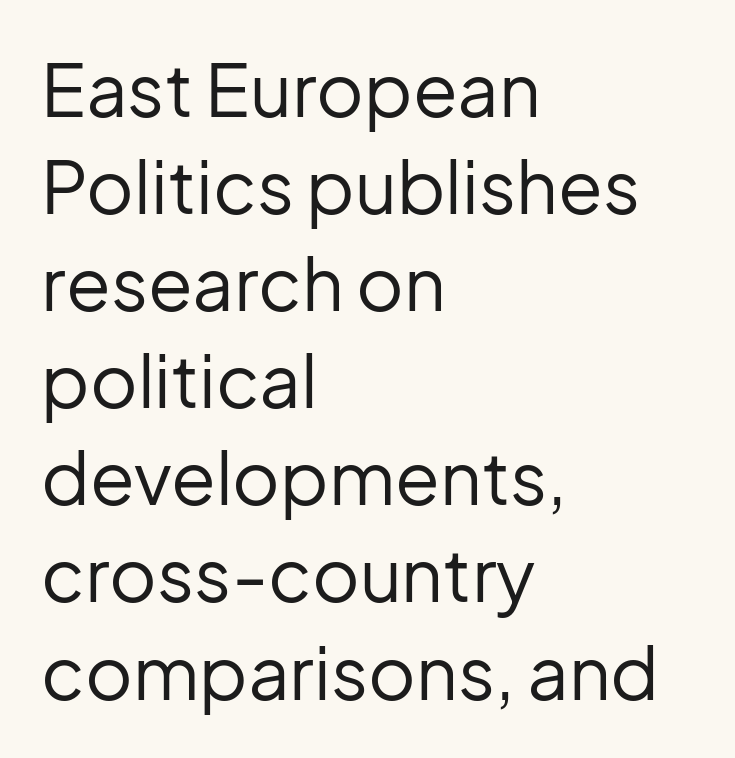
{"serif": "no", "italic": "no", "bold": "no", "weight": "regular", "width": "normal", "stroke_contrast": "low", "x_height": "medium", "monospaced": "no", "underline": "no", "align": "left", "line_spacing": "normal", "line_spacing_ratio": 1.33, "letter_spacing": "normal", "letter_spacing_em": 0.0, "glyph_px": 73}
